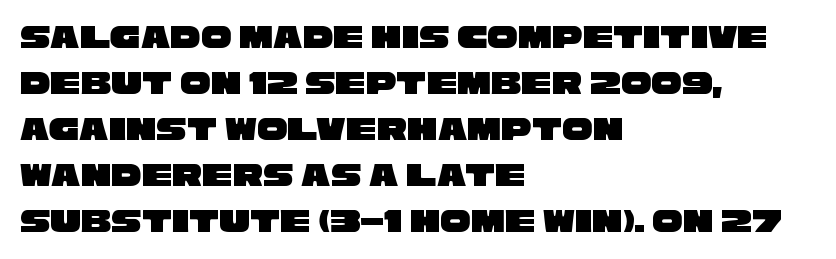
The line texture is even and compact thanks to regular tracking. Check the space under the baseline: it is left empty. This rendering employs a face without finishing strokes, i.e., a sans-serif. One-word summary of the alignment: left. The letters advance in unequal steps, a hallmark of proportional type. Rows of type keep a routine distance in the vertical direction.
